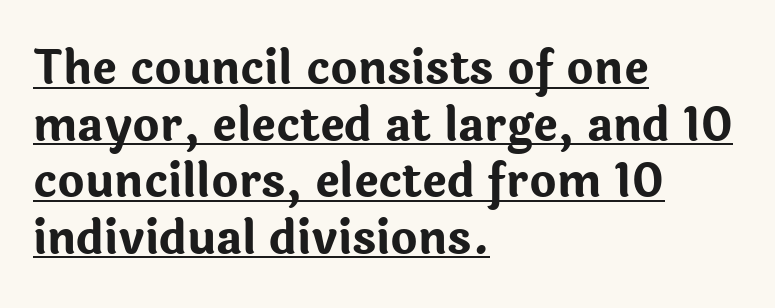
The image shows 46 px bold sans-serif type, upright; set left-aligned, line spacing 1.23x, normal letter spacing, underlined; low stroke contrast and a medium x-height.
